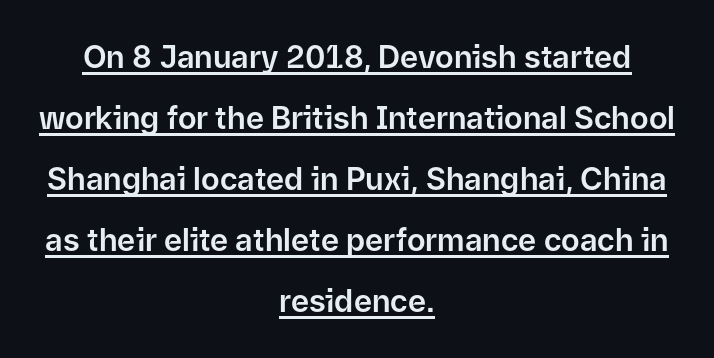
The image shows 31 px sans-serif type, upright; set centered, loose line spacing (1.97x), normal letter spacing, underlined; low stroke contrast and a medium x-height.
